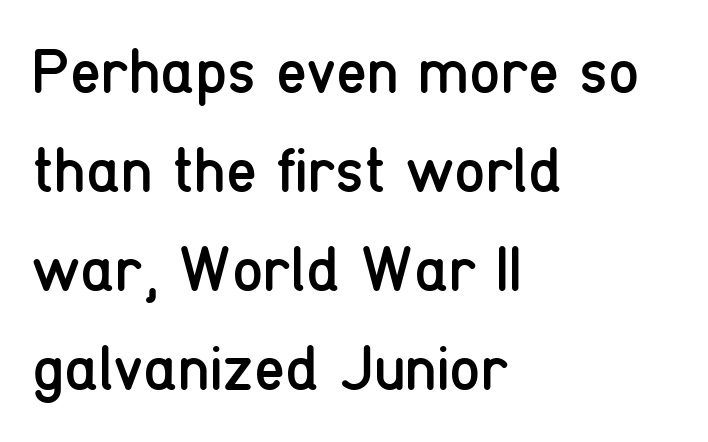
The image shows 63 px regular-weight, condensed sans-serif type, upright; set left-aligned, normal line spacing (1.57x), normal letter spacing, not underlined; low stroke contrast and a medium x-height.
